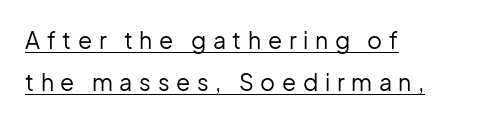
The image shows 23 px text type, upright; set left-aligned, line spacing 1.83x, unusually wide letter spacing (+0.29 em), underlined.
